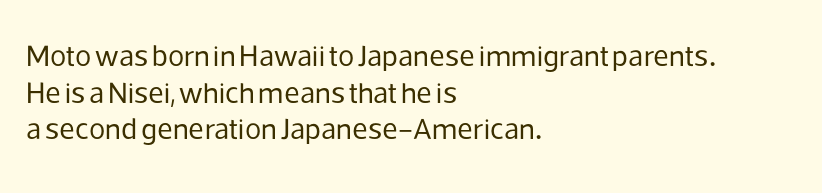
Q: Is the text bold? A: No.
Q: Is the text italic (slanted)? A: No, it is upright.
Q: Is the typeface a serif or a sans-serif typeface? A: Sans-serif.
Q: Is the text underlined? A: No.
Q: How is the paragraph aligned? A: Left-aligned.
Q: Is the spacing between letters normal or unusually wide? A: Normal.
Q: Width (condensed, normal, or wide)? A: Normal.
Q: Stroke contrast? A: Low.
Q: x-height? A: Medium.
Q: Monospaced? A: No.
